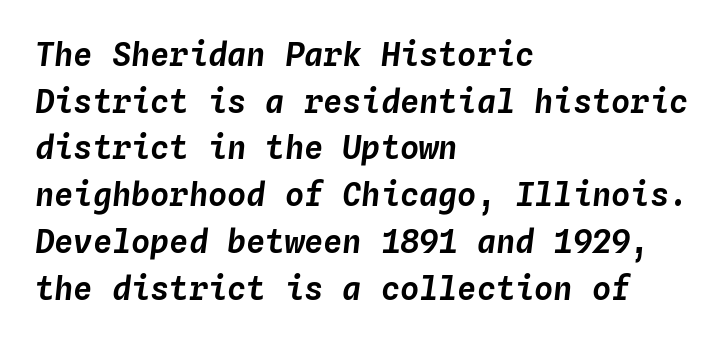
The image shows 32 px text type, italic (leaning right), monospaced; set left-aligned, normal line spacing (1.46x), normal letter spacing, not underlined; low stroke contrast and a medium x-height.
